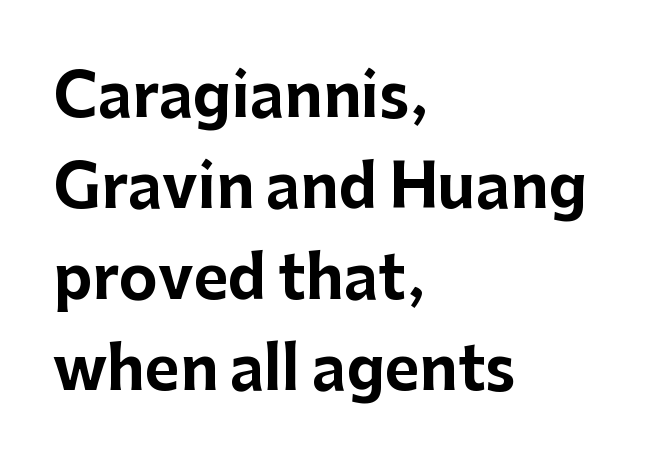
Q: Is the text bold? A: Yes.
Q: Is the text italic (slanted)? A: No, it is upright.
Q: Is the typeface a serif or a sans-serif typeface? A: Sans-serif.
Q: Is the text underlined? A: No.
Q: How is the paragraph aligned? A: Left-aligned.
Q: Is the spacing between letters normal or unusually wide? A: Normal.
Q: Is the spacing between lines tight, normal or loose? A: Normal.
Q: Width (condensed, normal, or wide)? A: Normal.
Q: Stroke contrast? A: Low.
Q: x-height? A: Medium.
Q: Monospaced? A: No.
